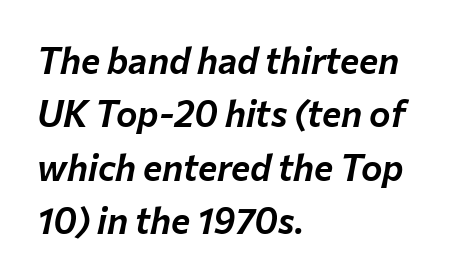
The image shows 36 px text type, italic (leaning right); set left-aligned, normal line spacing (1.48x), normal letter spacing, not underlined; low stroke contrast and a medium x-height.
